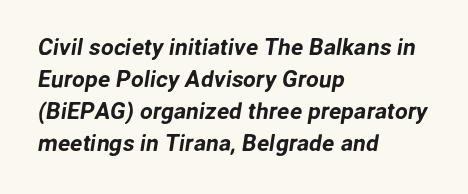
{"underline": "no", "align": "left", "line_spacing": "normal", "line_spacing_ratio": 1.39, "letter_spacing": "normal", "letter_spacing_em": 0.0, "glyph_px": 23}
